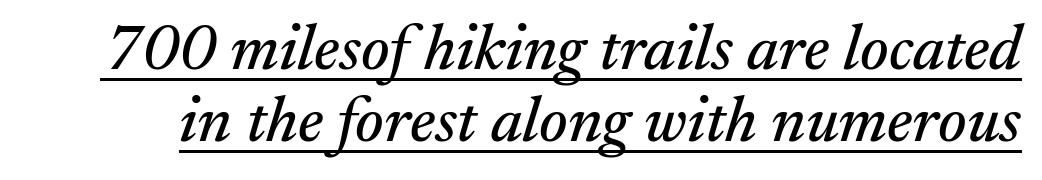
The lettering is marked with a stroke running underneath it. Students, note that the glyphs here touch the page at normal intervals. Looking at the ascenders, they clearly lean. The letters advance in unequal steps, a hallmark of proportional type.
